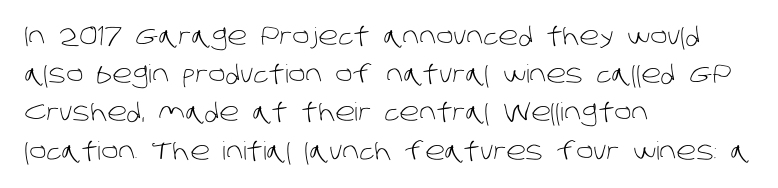
Q: Is the text bold? A: No.
Q: Is the text underlined? A: No.
Q: How is the paragraph aligned? A: Left-aligned.
Q: Is the spacing between letters normal or unusually wide? A: Normal.
Q: Is the spacing between lines tight, normal or loose? A: Normal.
